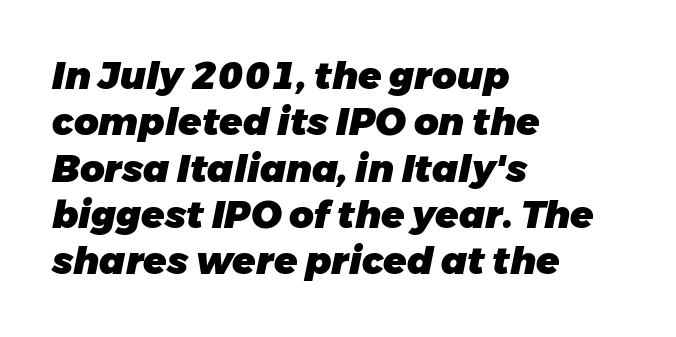
{"italic": "yes", "lean": "right", "slant_degrees": 11, "bold": "yes", "weight": "heavy", "width": "normal", "stroke_contrast": "low", "x_height": "medium", "monospaced": "no", "underline": "no", "align": "left", "line_spacing_ratio": 1.22, "letter_spacing": "normal", "letter_spacing_em": 0.0, "glyph_px": 38}
